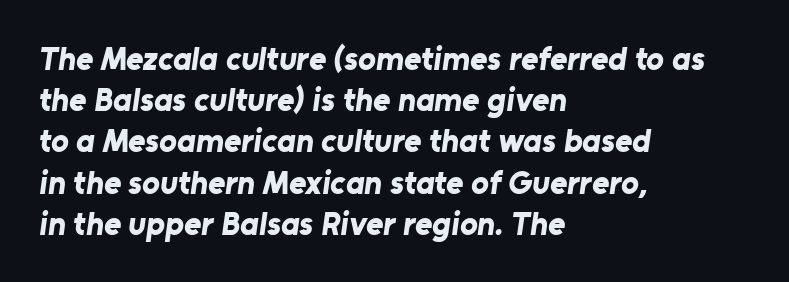
{"serif": "no", "bold": "yes", "weight": "bold", "width": "normal", "stroke_contrast": "low", "x_height": "medium", "monospaced": "no", "underline": "no", "align": "left", "line_spacing": "normal", "line_spacing_ratio": 1.25, "letter_spacing": "normal", "letter_spacing_em": 0.0, "glyph_px": 33}
